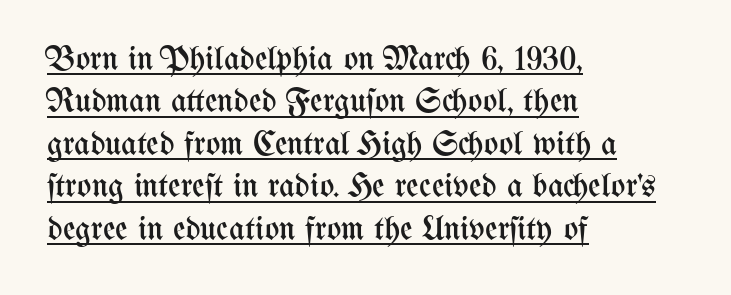
The image shows 34 px regular-weight, condensed type, upright; set left-aligned, normal line spacing (1.25x), normal letter spacing, underlined; medium stroke contrast and a medium x-height.
